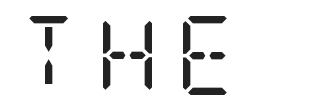
Posture: straight, roman, zero tilt. Lines of text with bare space underneath. The passage shown is not bold in any degree. The glyphs in this specimen are seriffed.
